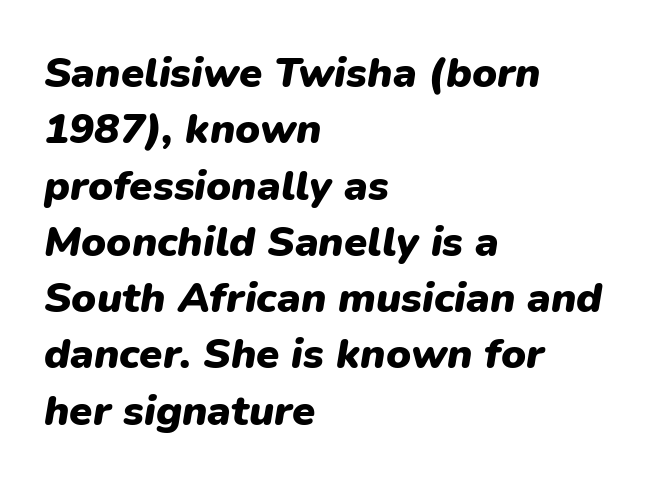
Q: Is the text bold? A: Yes.
Q: Is the text italic (slanted)? A: Yes, it leans right by about 9 degrees.
Q: Is the text underlined? A: No.
Q: How is the paragraph aligned? A: Left-aligned.
Q: Is the spacing between letters normal or unusually wide? A: Normal.
Q: Is the spacing between lines tight, normal or loose? A: Normal.
Q: Width (condensed, normal, or wide)? A: Normal.
Q: Stroke contrast? A: Low.
Q: x-height? A: Medium.
Q: Monospaced? A: No.
